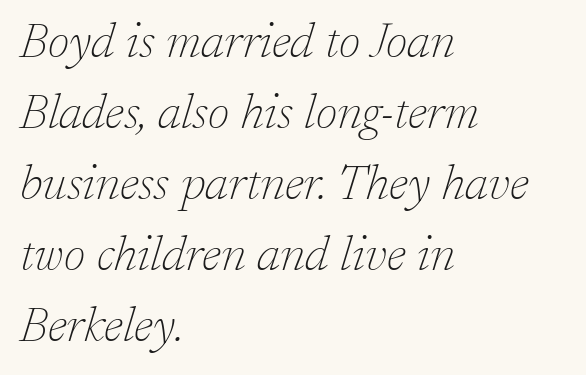
Tall strokes in this sample are angled rather than plumb. There is no visible air inserted between adjacent glyphs. This sample is left-justified, so line endings fall wherever the words run out. Stroke mass is kept to a normal reading level or below.
